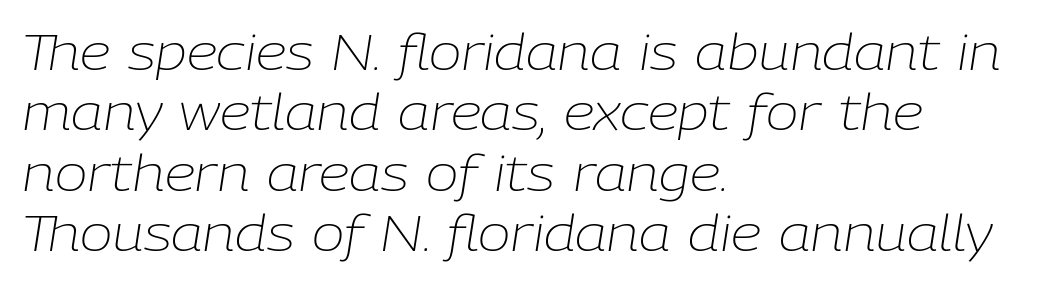
The image shows 49 px light type, italic (leaning right); set left-aligned, line spacing 1.23x, normal letter spacing, not underlined; low stroke contrast and a medium x-height.
